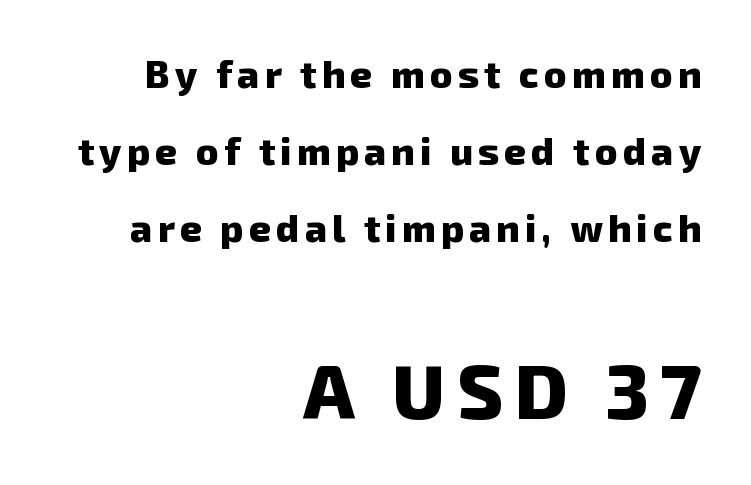
The image shows 77 px heavy sans-serif type; set right-aligned, loose line spacing (2.02x), not underlined; the second (bottom) block is 2.03x larger; low stroke contrast and a medium x-height.
